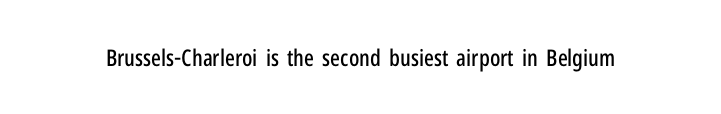
{"italic": "no", "underline": "no", "letter_spacing": "normal", "letter_spacing_em": 0.0, "glyph_px": 23}
